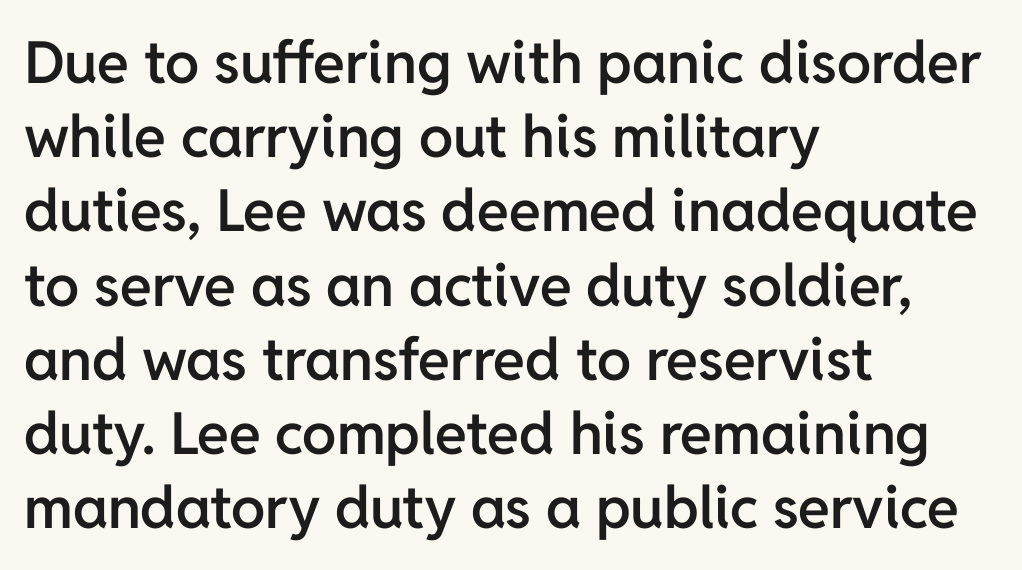
Q: Is the text bold? A: Semi-bold.
Q: Is the text italic (slanted)? A: No, it is upright.
Q: Is the typeface a serif or a sans-serif typeface? A: Sans-serif.
Q: Is the text underlined? A: No.
Q: How is the paragraph aligned? A: Left-aligned.
Q: Is the spacing between letters normal or unusually wide? A: Normal.
Q: Is the spacing between lines tight, normal or loose? A: Normal.
Q: Width (condensed, normal, or wide)? A: Normal.
Q: Stroke contrast? A: Low.
Q: x-height? A: Medium.
Q: Monospaced? A: No.
